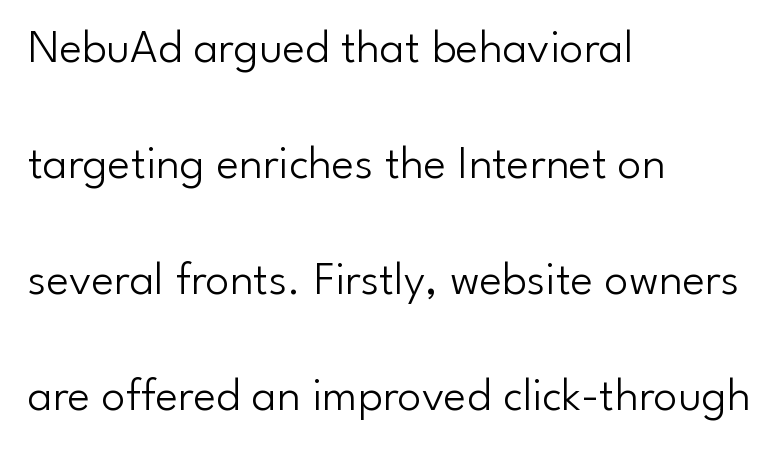
Q: Is the text bold? A: No.
Q: Is the text italic (slanted)? A: No, it is upright.
Q: Is the typeface a serif or a sans-serif typeface? A: Sans-serif.
Q: Is the text underlined? A: No.
Q: How is the paragraph aligned? A: Left-aligned.
Q: Is the spacing between letters normal or unusually wide? A: Normal.
Q: Is the spacing between lines tight, normal or loose? A: Loose.
Q: Width (condensed, normal, or wide)? A: Normal.
Q: Stroke contrast? A: Low.
Q: x-height? A: Small.
Q: Monospaced? A: No.
